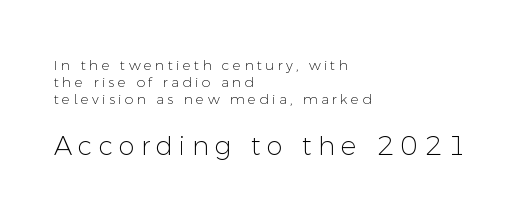
The image shows 26 px text type, upright; set left-aligned, line spacing 1.21x, unusually wide letter spacing (+0.23 em), not underlined; the second (bottom) block is 1.86x larger.
